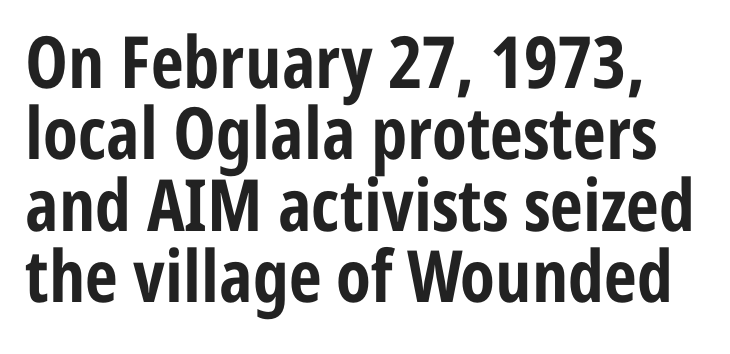
The image shows 72 px bold, condensed sans-serif type, upright; set tight line spacing (0.99x), normal letter spacing, not underlined; low stroke contrast and a medium x-height.
